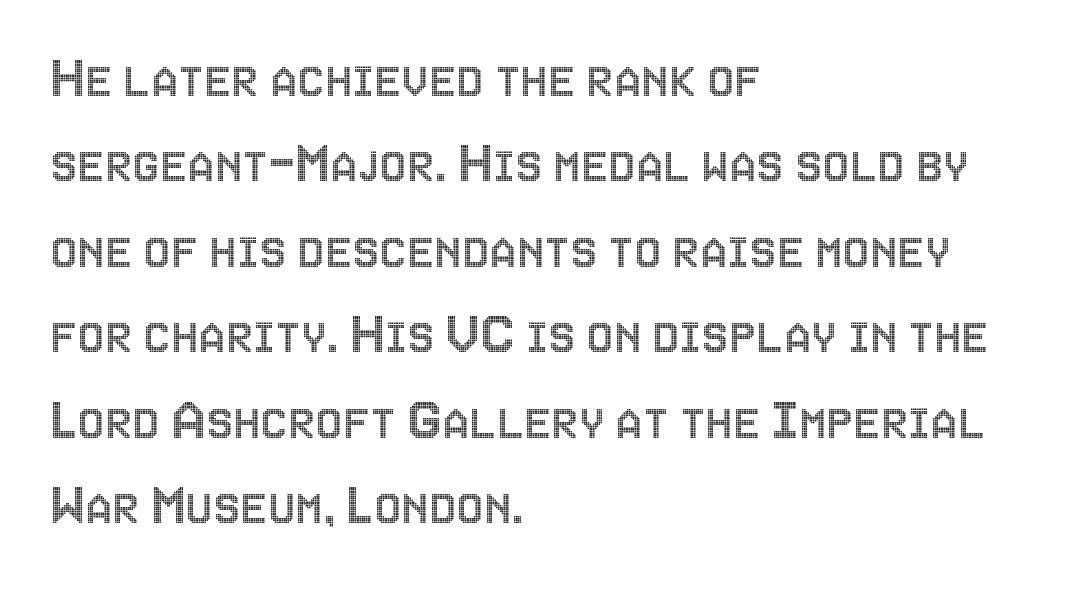
The image shows 61 px condensed type, upright; set left-aligned, normal line spacing (1.4x), normal letter spacing, not underlined; a large x-height.
